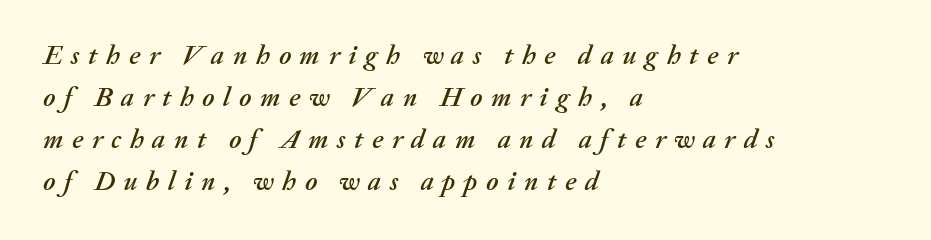
The image shows 27 px text type, italic (leaning right); set left-aligned, normal line spacing (1.55x), unusually wide letter spacing (+0.32 em), not underlined.
